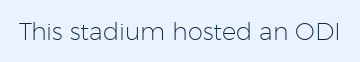
{"italic": "no", "bold": "no", "underline": "no", "letter_spacing": "normal", "letter_spacing_em": 0.0, "glyph_px": 24}
